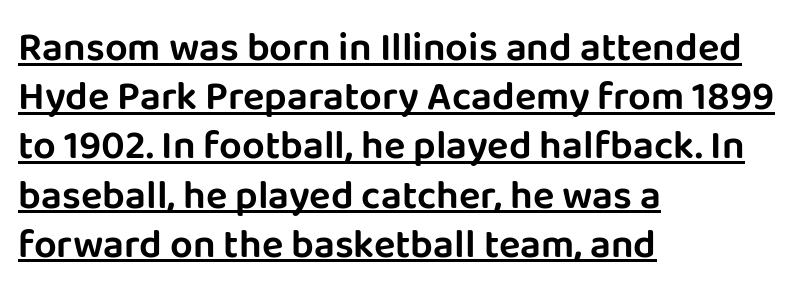
Q: Is the text italic (slanted)? A: No, it is upright.
Q: Is the typeface a serif or a sans-serif typeface? A: Sans-serif.
Q: Is the text underlined? A: Yes.
Q: How is the paragraph aligned? A: Left-aligned.
Q: Is the spacing between letters normal or unusually wide? A: Normal.
Q: Width (condensed, normal, or wide)? A: Normal.
Q: Stroke contrast? A: Low.
Q: x-height? A: Large.
Q: Monospaced? A: No.
